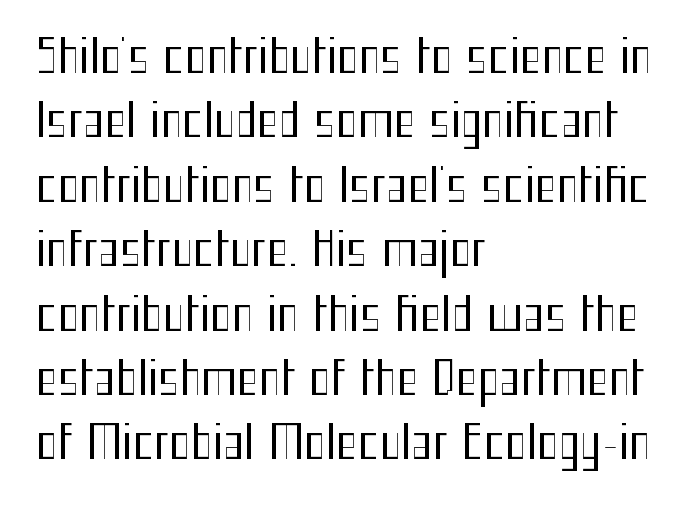
The image shows 46 px regular-weight, condensed sans-serif type, upright; set left-aligned, normal line spacing (1.4x), normal letter spacing, not underlined; medium stroke contrast and a medium x-height.
